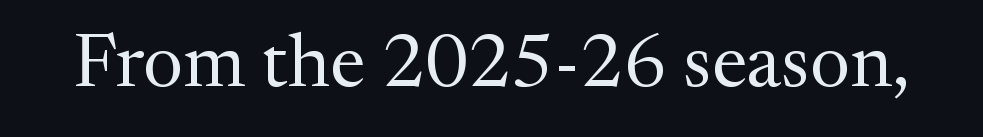
The image shows 76 px regular-weight serif type, upright; set normal letter spacing, not underlined; medium stroke contrast and a medium x-height.
